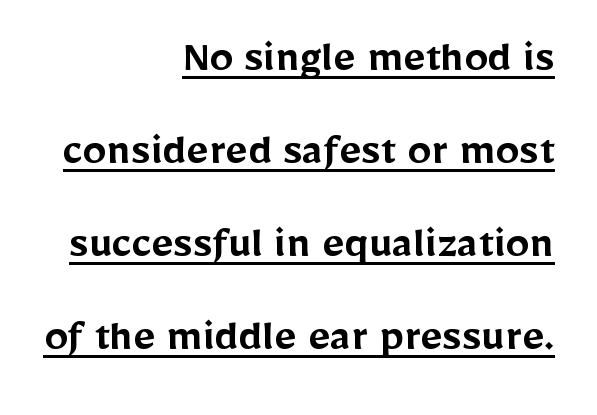
The image shows 48 px semibold sans-serif type, upright; set right-aligned, loose line spacing (1.94x), normal letter spacing, underlined; low stroke contrast and a medium x-height.
